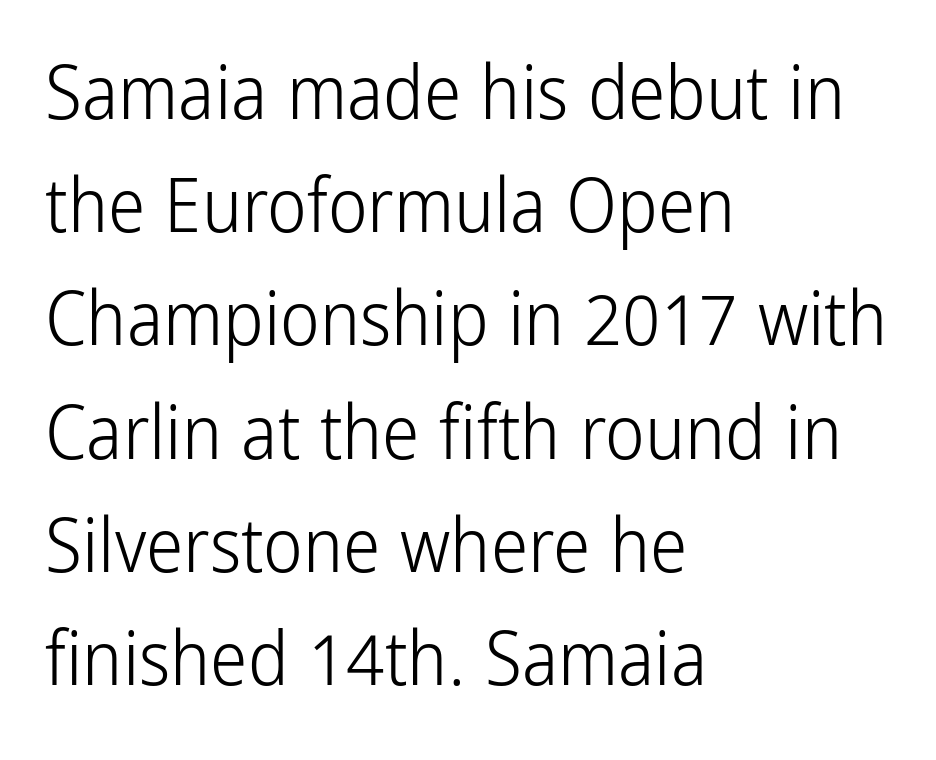
{"serif": "no", "italic": "no", "bold": "no", "weight": "light", "width": "condensed", "stroke_contrast": "low", "x_height": "medium", "monospaced": "no", "underline": "no", "align": "left", "line_spacing": "normal", "line_spacing_ratio": 1.51, "letter_spacing": "normal", "letter_spacing_em": 0.0, "glyph_px": 75}
